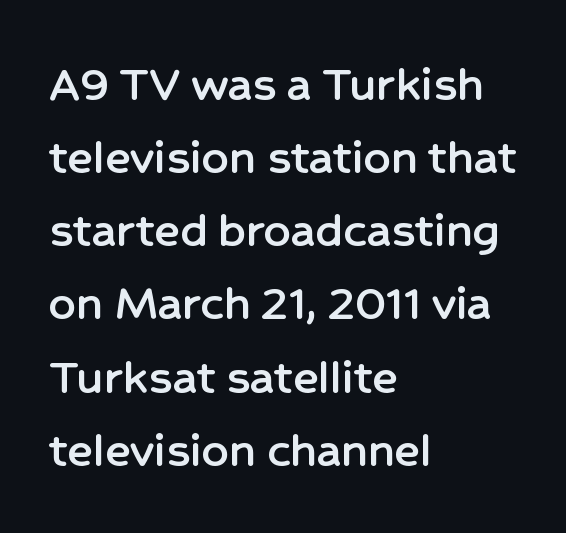
Q: Is the text italic (slanted)? A: No, it is upright.
Q: Is the typeface a serif or a sans-serif typeface? A: Sans-serif.
Q: Is the text underlined? A: No.
Q: How is the paragraph aligned? A: Left-aligned.
Q: Is the spacing between letters normal or unusually wide? A: Normal.
Q: Is the spacing between lines tight, normal or loose? A: Normal.
Q: Width (condensed, normal, or wide)? A: Normal.
Q: Stroke contrast? A: Low.
Q: x-height? A: Medium.
Q: Monospaced? A: No.
